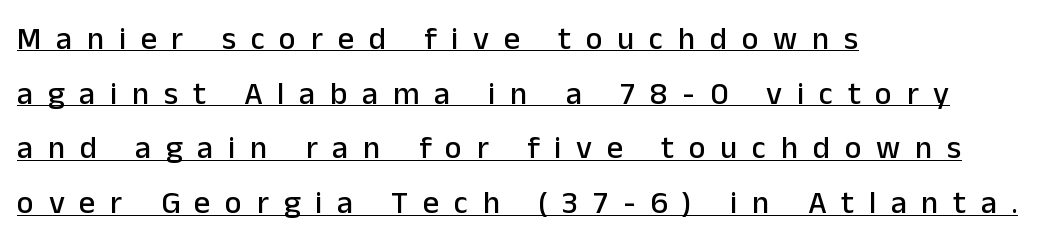
{"serif": "no", "italic": "no", "width": "normal", "stroke_contrast": "low", "x_height": "medium", "monospaced": "no", "underline": "yes", "align": "left", "line_spacing_ratio": 1.71, "letter_spacing": "wide", "letter_spacing_em": 0.46, "glyph_px": 32}
